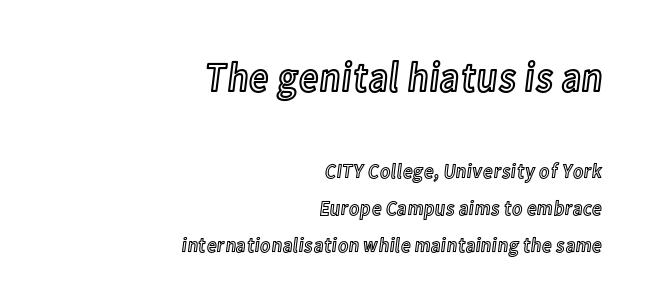
The image shows 42 px condensed type; set right-aligned, line spacing 1.77x, normal letter spacing, not underlined; the first (top) block is 2.0x larger; a medium x-height.
